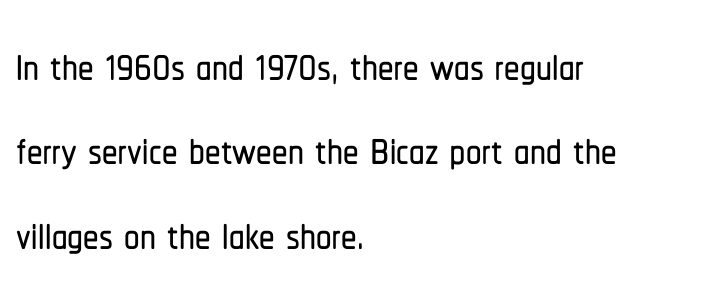
{"serif": "no", "italic": "no", "width": "condensed", "stroke_contrast": "low", "x_height": "medium", "monospaced": "no", "underline": "no", "align": "left", "line_spacing": "normal", "line_spacing_ratio": 1.36, "letter_spacing": "normal", "letter_spacing_em": 0.0, "glyph_px": 62}
